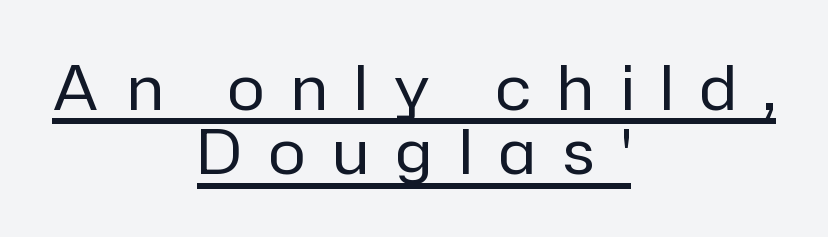
Q: Is the text bold? A: No.
Q: Is the text italic (slanted)? A: No, it is upright.
Q: Is the typeface a serif or a sans-serif typeface? A: Sans-serif.
Q: Is the text underlined? A: Yes.
Q: How is the paragraph aligned? A: Centered.
Q: Is the spacing between letters normal or unusually wide? A: Unusually wide.
Q: Is the spacing between lines tight, normal or loose? A: Tight.
Q: Width (condensed, normal, or wide)? A: Normal.
Q: Stroke contrast? A: Low.
Q: x-height? A: Medium.
Q: Monospaced? A: No.
